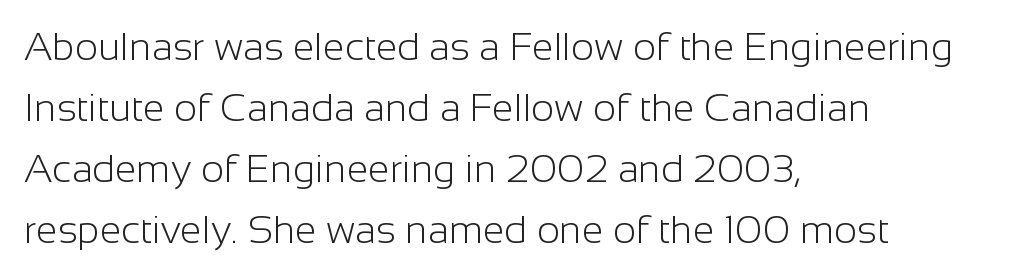
The image shows 39 px light sans-serif type, upright; set left-aligned, normal line spacing (1.56x), normal letter spacing, not underlined; low stroke contrast and a medium x-height.
